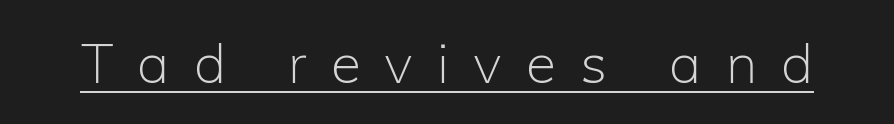
{"serif": "no", "italic": "no", "bold": "no", "weight": "light", "width": "normal", "stroke_contrast": "low", "x_height": "medium", "monospaced": "no", "underline": "yes", "letter_spacing": "wide", "letter_spacing_em": 0.44, "glyph_px": 55}
